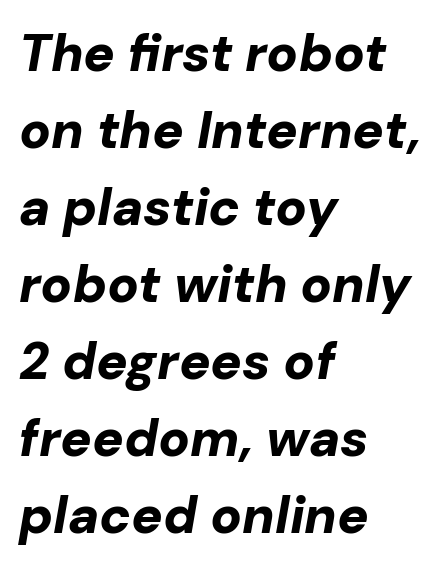
Only glyphs here, with clear space below each row. Varying glyph widths throughout — classic text-font behaviour. These lines keep a tight, regular rhythm from letter to letter. This rendering uses left alignment, leaving the right contour irregular. Observe the lean: these are italic letterforms.
